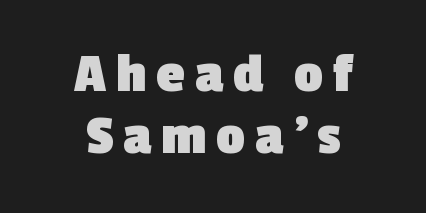
{"serif": "no", "bold": "yes", "weight": "heavy", "width": "normal", "x_height": "medium", "monospaced": "no", "underline": "no", "align": "center", "line_spacing": "tight", "line_spacing_ratio": 1.09, "glyph_px": 57}
